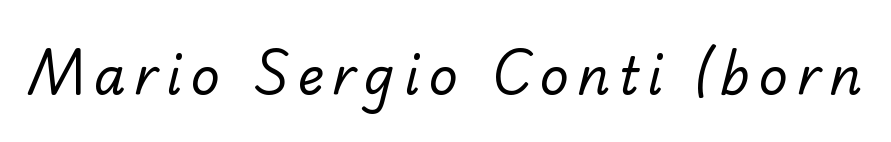
{"serif": "no", "bold": "no", "weight": "regular", "width": "normal", "stroke_contrast": "low", "x_height": "small", "monospaced": "no", "underline": "no", "glyph_px": 51}
